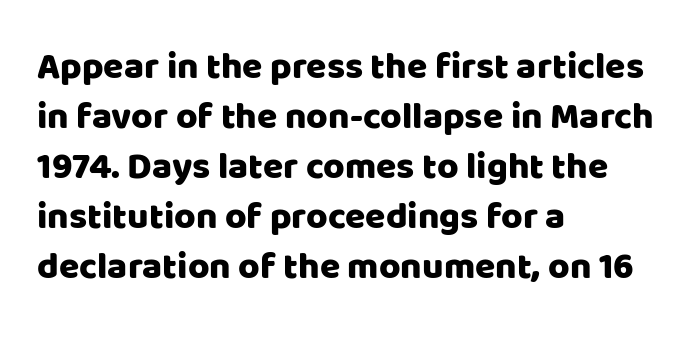
The image shows 37 px sans-serif type, upright; set left-aligned, normal line spacing (1.35x), normal letter spacing, not underlined; low stroke contrast and a large x-height.
